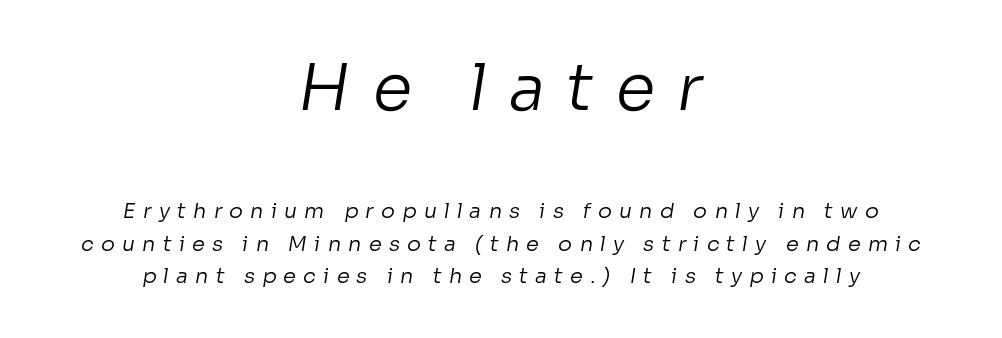
{"serif": "no", "bold": "no", "weight": "regular", "width": "normal", "stroke_contrast": "low", "x_height": "medium", "monospaced": "no", "underline": "no", "align": "center", "line_spacing": "normal", "line_spacing_ratio": 1.55, "letter_spacing": "wide", "letter_spacing_em": 0.34, "larger_block": "first", "size_ratio": 3.05, "glyph_px": 64}
